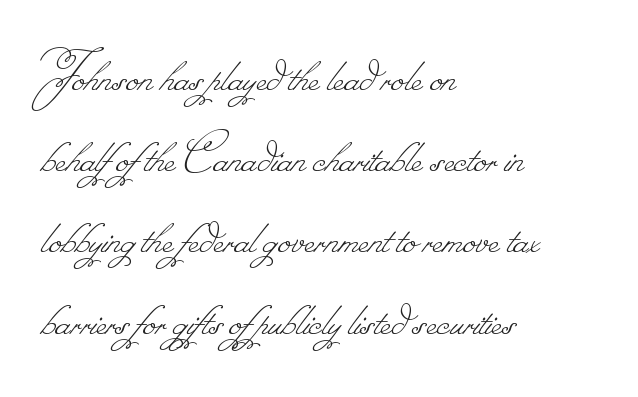
Alignment: flush left. A normal amount of white space separates one row of letters from the next. Students, note that the glyphs here touch the page at normal intervals. Underline: absent. You could not count columns in this text — the font is proportionally spaced. Unbolded letterforms with no extra heft.
